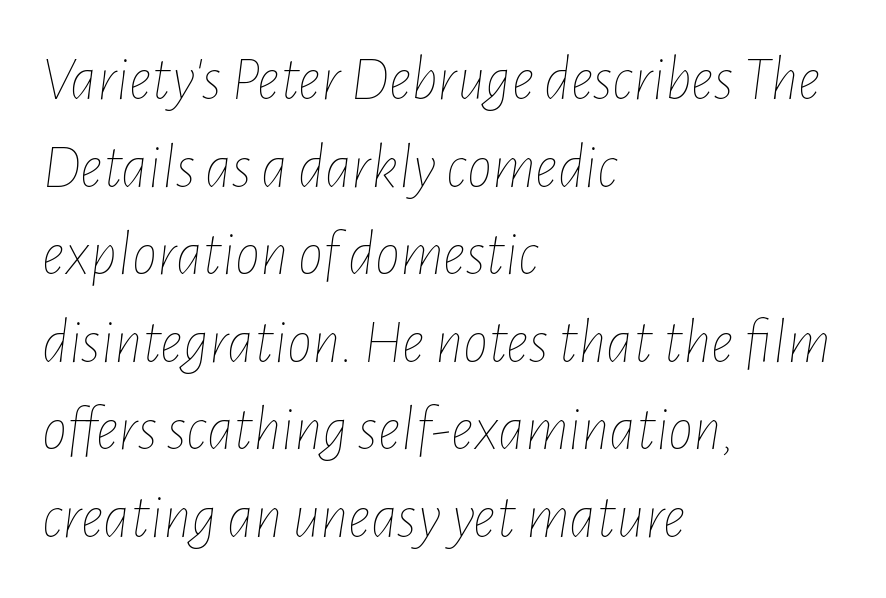
In terms of posture, this sample is oblique. Check under the words: just untouched page. Is the letter spacing exaggerated? No — it looks like the ordinary default. Proportional: the letters do not fall into vertical columns.
